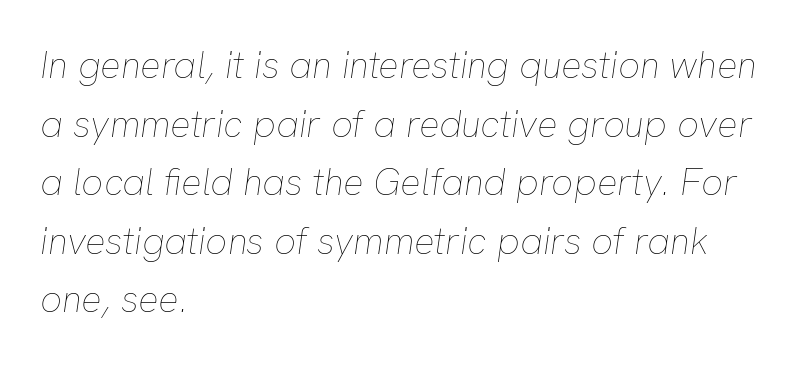
The image shows 38 px thin type, italic (leaning right); set left-aligned, normal line spacing (1.54x), normal letter spacing, not underlined; low stroke contrast and a medium x-height.
